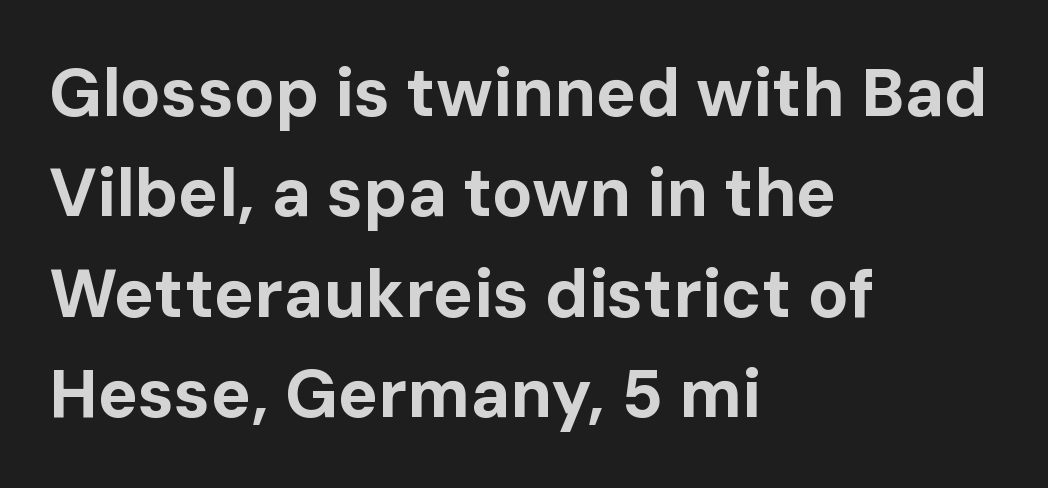
{"serif": "no", "italic": "no", "bold": "yes", "weight": "bold", "width": "normal", "stroke_contrast": "low", "x_height": "medium", "monospaced": "no", "underline": "no", "align": "left", "line_spacing": "normal", "line_spacing_ratio": 1.5, "letter_spacing": "normal", "letter_spacing_em": 0.0, "glyph_px": 67}
